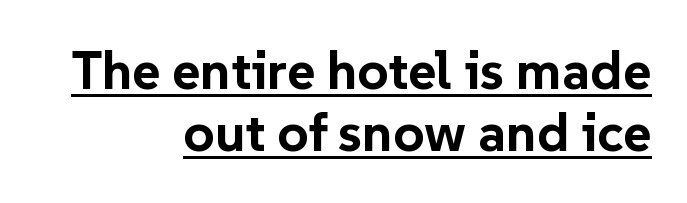
Caption: lettering with a line underneath. The block of text is dense from top to bottom, with scant space between rows. Look at the bottom of the vertical strokes: they stop flat, with no serifs. The font's upright variant was chosen for this text. The line texture is even and compact thanks to regular tracking. These lines are rendered in a variable-pitch font.
